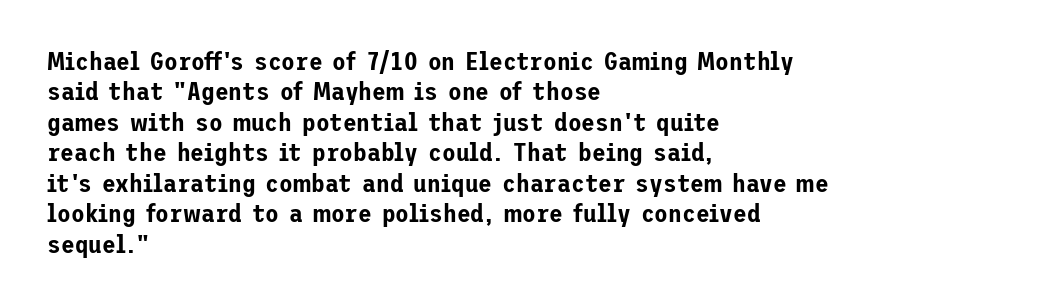
{"italic": "no", "underline": "no", "align": "left", "line_spacing_ratio": 1.22, "letter_spacing": "normal", "letter_spacing_em": 0.0, "glyph_px": 25}
